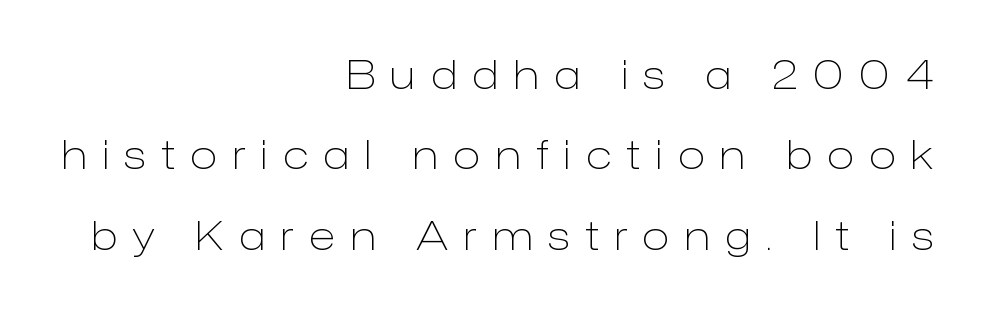
{"serif": "no", "italic": "no", "bold": "no", "weight": "light", "width": "normal", "stroke_contrast": "low", "x_height": "medium", "monospaced": "no", "underline": "no", "align": "right", "line_spacing": "loose", "line_spacing_ratio": 2.01, "letter_spacing": "wide", "letter_spacing_em": 0.39, "glyph_px": 40}
